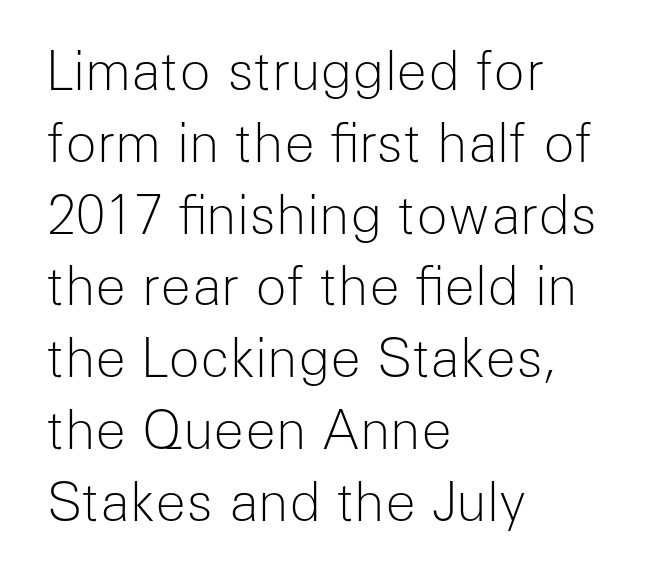
The image shows 52 px light sans-serif type, upright; set left-aligned, normal line spacing (1.38x), normal letter spacing, not underlined; low stroke contrast and a medium x-height.
